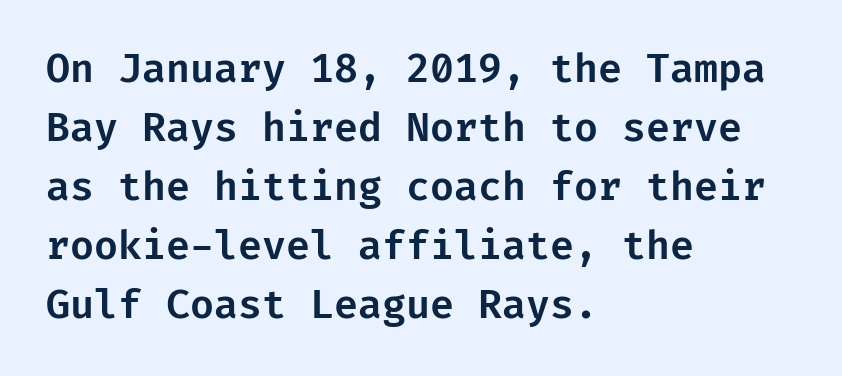
The image shows 39 px sans-serif type, upright; set left-aligned, normal line spacing (1.51x), normal letter spacing, not underlined; low stroke contrast and a medium x-height.
